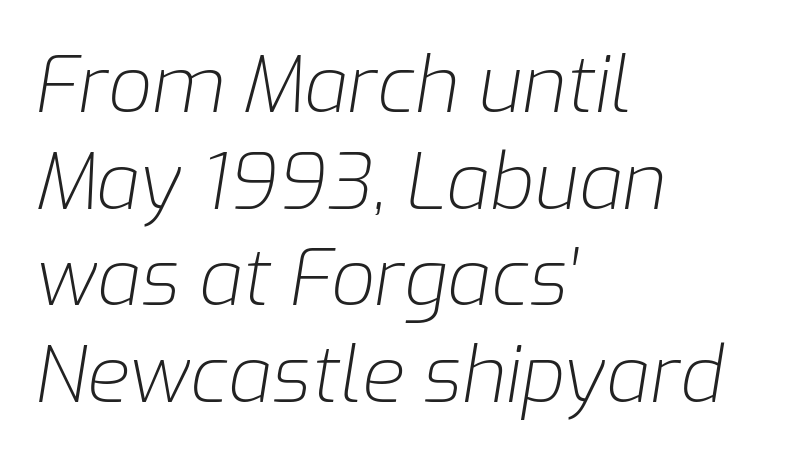
{"italic": "yes", "lean": "right", "slant_degrees": 9, "bold": "no", "weight": "light", "width": "normal", "stroke_contrast": "low", "x_height": "medium", "monospaced": "no", "underline": "no", "align": "left", "line_spacing_ratio": 1.24, "letter_spacing": "normal", "letter_spacing_em": 0.0, "glyph_px": 78}
